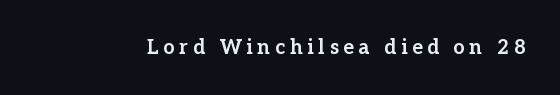
Between one letter and the next there's a generous, obvious gap. The glyphs are unaccompanied by any horizontal stroke below them. A full-strength bold gives these letters their thick strokes. A typesetter would mark this as roman, not italic.
